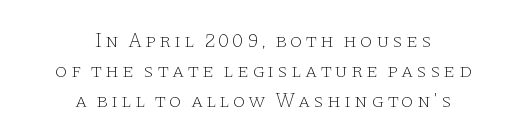
The weight tops out at a normal text grade. Check the space under the baseline: it is left empty. The paragraph shown floats in the horizontal middle. Tall strokes in this sample are plumb rather than angled. Baseline-to-baseline distance is the conventional proportion of letter height.
